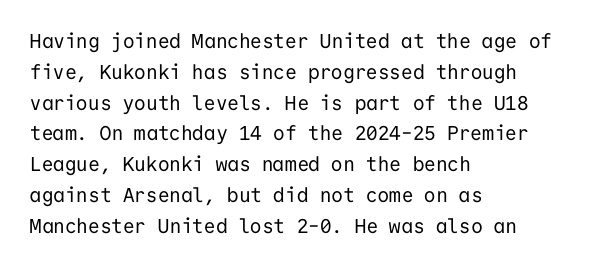
Q: Is the text bold? A: No.
Q: Is the text italic (slanted)? A: No, it is upright.
Q: Is the text underlined? A: No.
Q: How is the paragraph aligned? A: Left-aligned.
Q: Is the spacing between letters normal or unusually wide? A: Normal.
Q: Is the spacing between lines tight, normal or loose? A: Normal.
